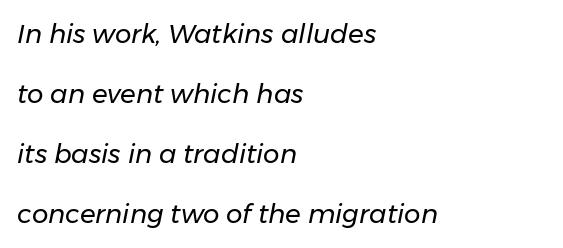
{"italic": "yes", "lean": "right", "slant_degrees": 11, "bold": "no", "underline": "no", "align": "left", "line_spacing": "loose", "line_spacing_ratio": 2.31, "letter_spacing": "normal", "letter_spacing_em": 0.0, "glyph_px": 26}
